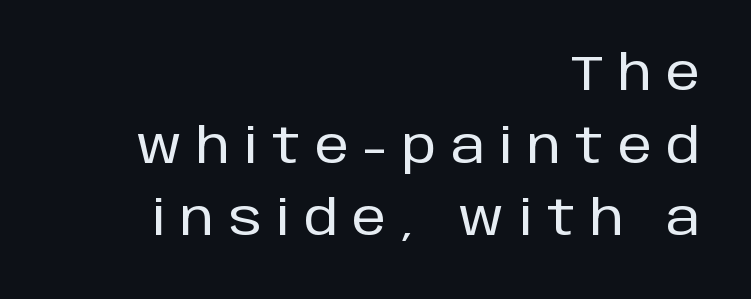
Q: Is the text italic (slanted)? A: No, it is upright.
Q: Is the typeface a serif or a sans-serif typeface? A: Sans-serif.
Q: Is the text underlined? A: No.
Q: How is the paragraph aligned? A: Right-aligned.
Q: Is the spacing between letters normal or unusually wide? A: Unusually wide.
Q: Is the spacing between lines tight, normal or loose? A: Normal.
Q: Width (condensed, normal, or wide)? A: Normal.
Q: Stroke contrast? A: Low.
Q: x-height? A: Large.
Q: Monospaced? A: No.
